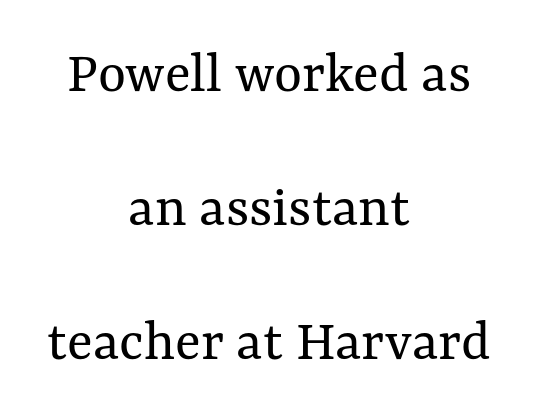
{"italic": "no", "bold": "no", "weight": "regular", "width": "normal", "stroke_contrast": "medium", "x_height": "medium", "monospaced": "no", "underline": "no", "align": "center", "line_spacing": "loose", "line_spacing_ratio": 2.23, "letter_spacing": "normal", "letter_spacing_em": 0.0, "glyph_px": 60}
